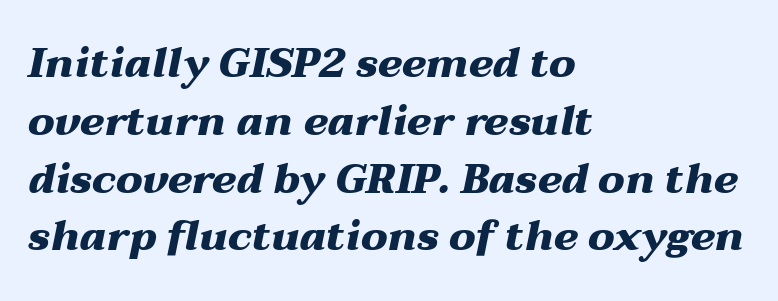
{"italic": "yes", "lean": "right", "slant_degrees": 12, "bold": "yes", "weight": "heavy", "width": "wide", "stroke_contrast": "medium", "x_height": "medium", "monospaced": "no", "underline": "no", "align": "left", "line_spacing": "normal", "line_spacing_ratio": 1.41, "letter_spacing": "normal", "letter_spacing_em": 0.0, "glyph_px": 41}
